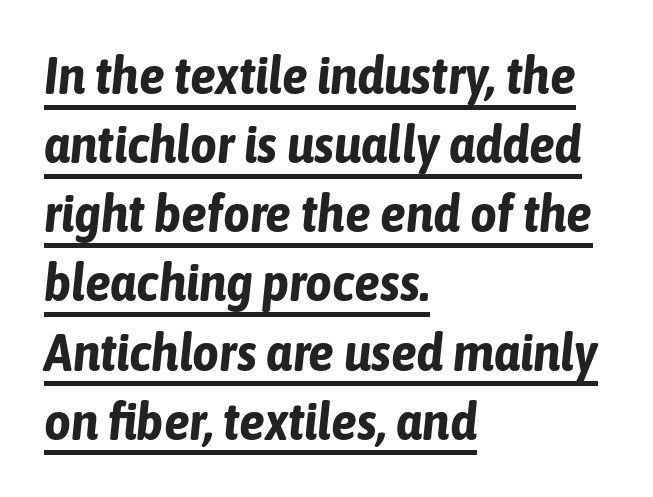
The image shows 52 px bold, condensed type, italic (leaning right); set left-aligned, normal line spacing (1.33x), normal letter spacing, underlined; low stroke contrast and a medium x-height.
